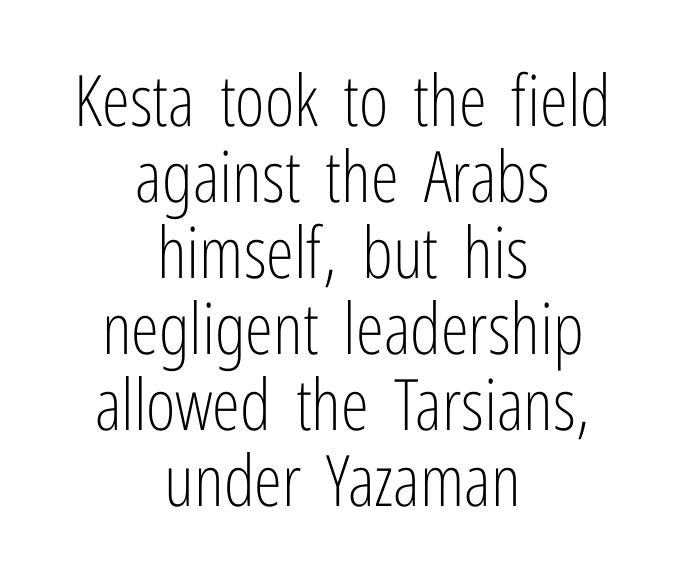
{"serif": "no", "italic": "no", "bold": "no", "weight": "light", "width": "condensed", "stroke_contrast": "low", "x_height": "medium", "monospaced": "no", "underline": "no", "align": "center", "line_spacing": "tight", "line_spacing_ratio": 1.07, "letter_spacing": "normal", "letter_spacing_em": 0.0, "glyph_px": 71}
